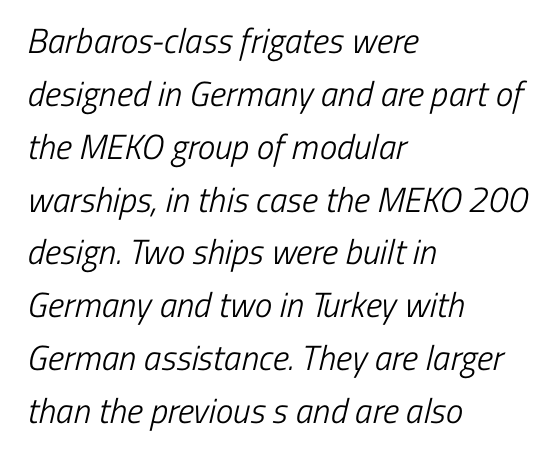
{"serif": "no", "bold": "no", "weight": "light", "width": "condensed", "stroke_contrast": "low", "x_height": "medium", "monospaced": "no", "underline": "no", "align": "left", "line_spacing": "normal", "line_spacing_ratio": 1.51, "letter_spacing": "normal", "letter_spacing_em": 0.0, "glyph_px": 35}
